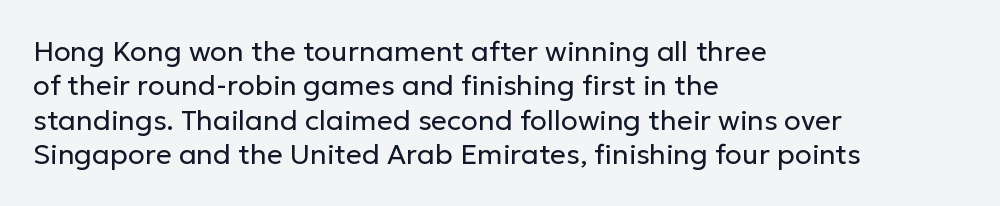
Q: Is the text bold? A: No.
Q: Is the text italic (slanted)? A: No, it is upright.
Q: Is the typeface a serif or a sans-serif typeface? A: Sans-serif.
Q: Is the text underlined? A: No.
Q: How is the paragraph aligned? A: Left-aligned.
Q: Is the spacing between letters normal or unusually wide? A: Normal.
Q: Width (condensed, normal, or wide)? A: Normal.
Q: Stroke contrast? A: Low.
Q: x-height? A: Medium.
Q: Monospaced? A: No.
